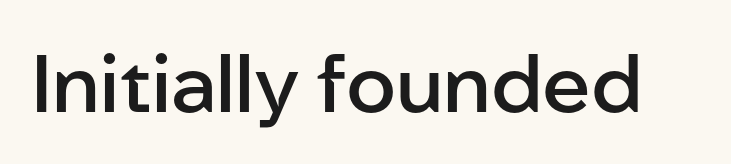
{"serif": "no", "italic": "no", "bold": "semi", "weight": "semibold", "width": "normal", "stroke_contrast": "low", "x_height": "medium", "monospaced": "no", "underline": "no", "letter_spacing": "normal", "letter_spacing_em": 0.0, "glyph_px": 80}
